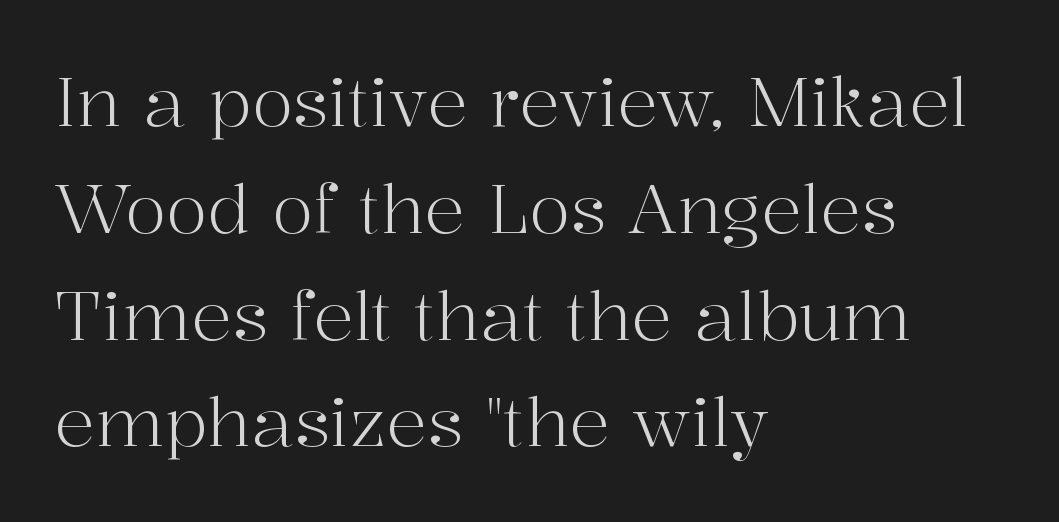
Proportional: the letters do not fall into vertical columns. Standard letterfit; no display-style spreading of the glyphs. What's the leading like? Ordinary, nothing unusual. Italic? Not at all — the glyphs are vertical. The text block is weighted toward the left margin, trailing off unevenly rightward.
